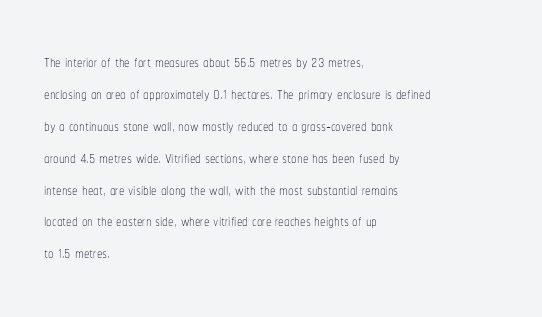
Q: Is the text bold? A: No.
Q: Is the text italic (slanted)? A: No, it is upright.
Q: Is the text underlined? A: No.
Q: How is the paragraph aligned? A: Left-aligned.
Q: Is the spacing between letters normal or unusually wide? A: Normal.
Q: Is the spacing between lines tight, normal or loose? A: Normal.
